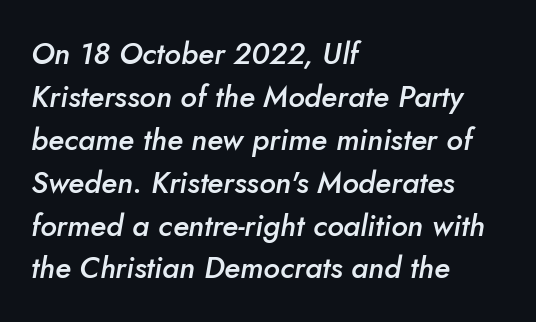
The rendering keeps characters at their native spacing. The rendering uses a semibold face; strokes are thickened but not to full bold. The passage shown leans; its letterforms are oblique. The rendering uses natural spacing where letterforms have individual widths. If you drew a ruler down the left edge, every line would touch it. Honestly, the row spacing looks completely unremarkable.
